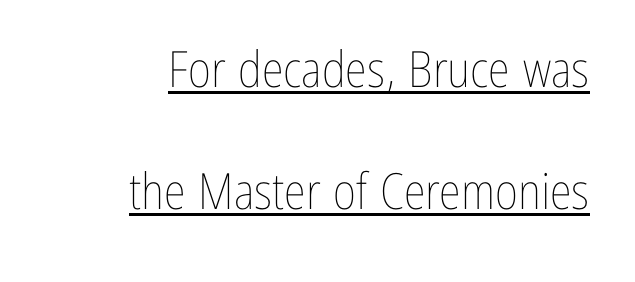
Q: Is the text bold? A: No.
Q: Is the text italic (slanted)? A: No, it is upright.
Q: Is the text underlined? A: Yes.
Q: How is the paragraph aligned? A: Right-aligned.
Q: Is the spacing between letters normal or unusually wide? A: Normal.
Q: Is the spacing between lines tight, normal or loose? A: Loose.
Q: Width (condensed, normal, or wide)? A: Condensed.
Q: Stroke contrast? A: Low.
Q: x-height? A: Medium.
Q: Monospaced? A: No.
